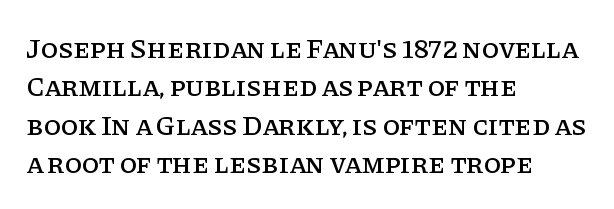
This rendering uses left alignment, leaving the right contour irregular. When letters stand straight like this, we call the style roman or upright. Glyph-to-glyph distance matches everyday printed text. The glyphs are unaccompanied by any horizontal stroke below them. The passage shown is typed in a proportional face where columns would drift. The designer went with a serif here, giving each stem small feet.
